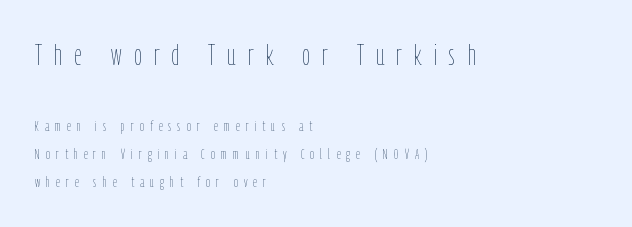
Q: Is the text bold? A: No.
Q: Is the text italic (slanted)? A: No, it is upright.
Q: Is the text underlined? A: No.
Q: How is the paragraph aligned? A: Left-aligned.
Q: Is the spacing between letters normal or unusually wide? A: Unusually wide.
Q: Which block of text is set in a larger size, the first (top) or the second (bottom)? A: The first (top) one.
Q: Width (condensed, normal, or wide)? A: Condensed.
Q: Stroke contrast? A: Low.
Q: x-height? A: Medium.
Q: Monospaced? A: No.
